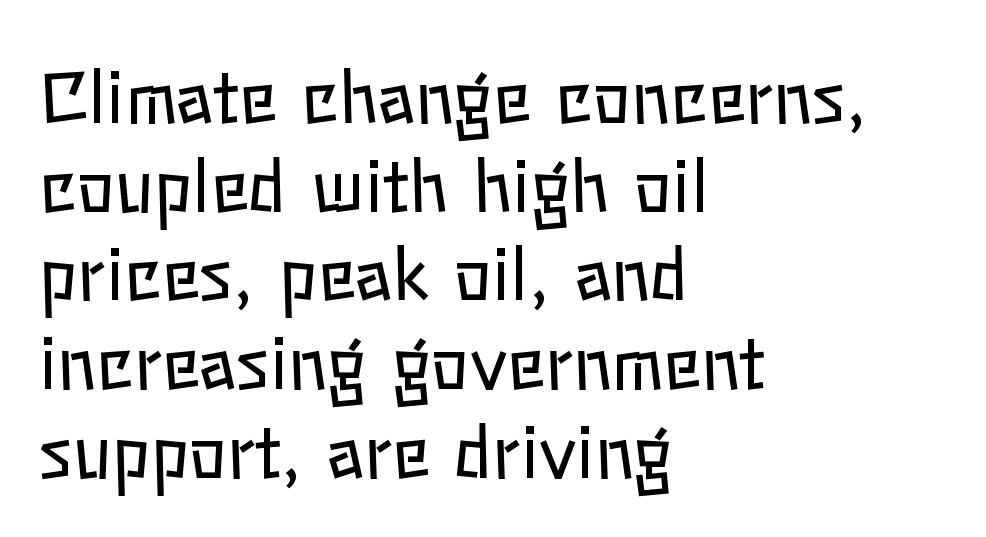
The image shows 71 px regular-weight type, upright; set left-aligned, normal line spacing (1.25x), normal letter spacing, not underlined; low stroke contrast and a medium x-height.
